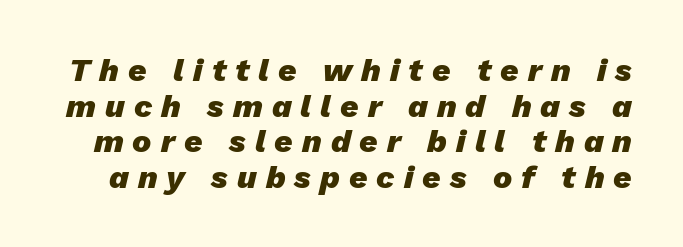
This sample trades vertical openness for compactness between lines. The type is letterspaced generously, with wide tracking. On the weight axis this lands at bold, roughly 700. Note the varied advance widths — an 'i' is clearly narrower than an 'm'. Words float on clear page, feet unadorned. In terms of posture, this sample is oblique.
